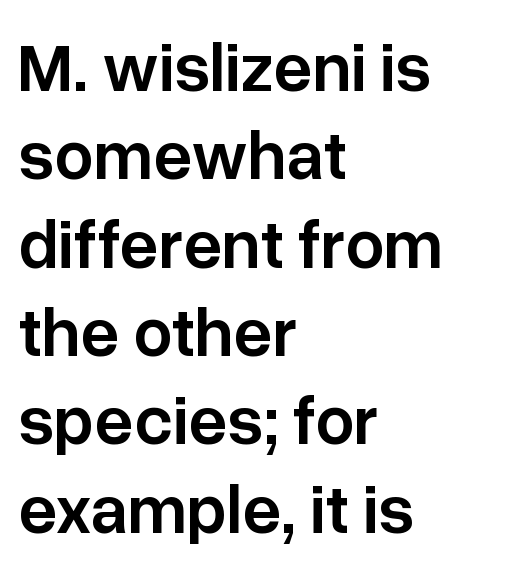
The typeface chosen for these lines omits serifs. Short and long lines alike share a common starting point at left. Nope, not italic — everything's standing straight. Each letter keeps its own natural width here, so spacing adapts to shape. The area under the type is left untouched. Semibold letterforms, between regular and bold.
